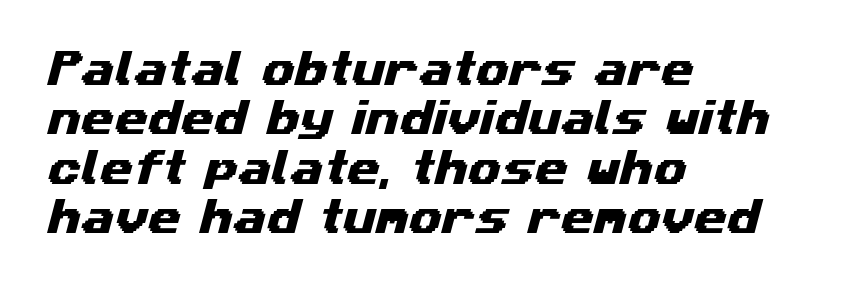
Baseline-to-baseline distance is the conventional proportion of letter height. Regarding serifs, this sample does without them. Spacing verdict: proportional, widths tailored to each character. This sample is left-justified, so line endings fall wherever the words run out. The foot of each line stays bare and open. Here the glyphs are tracked normally, forming tight word shapes.
